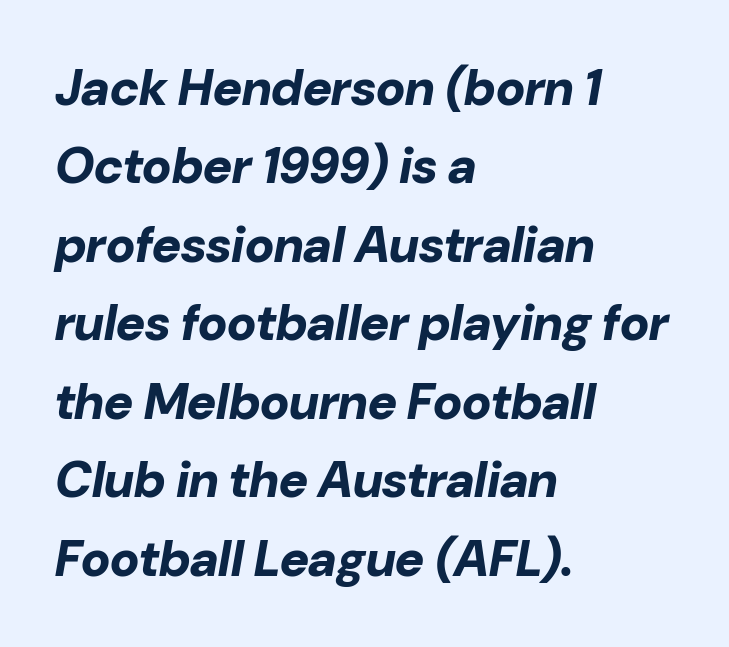
{"italic": "yes", "lean": "right", "slant_degrees": 10, "bold": "yes", "weight": "bold", "width": "normal", "stroke_contrast": "low", "x_height": "medium", "monospaced": "no", "underline": "no", "align": "left", "line_spacing": "normal", "line_spacing_ratio": 1.57, "letter_spacing": "normal", "letter_spacing_em": 0.0, "glyph_px": 50}
